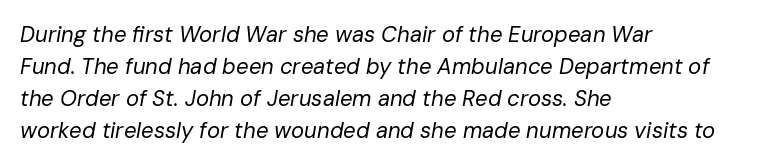
The image shows 22 px text type, italic (leaning right); set left-aligned, normal line spacing (1.45x), normal letter spacing, not underlined.
